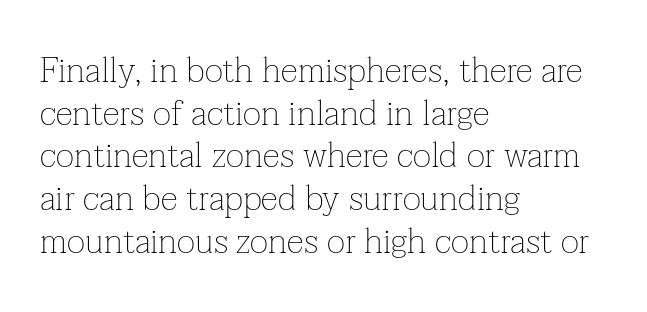
Line starts are locked; line ends wander. The strokes are not fattened; the text isn't bold. The rendering uses natural spacing where letterforms have individual widths. This rendering features lettering with no underline. Old-style or modern, the face here clearly has serifs.
